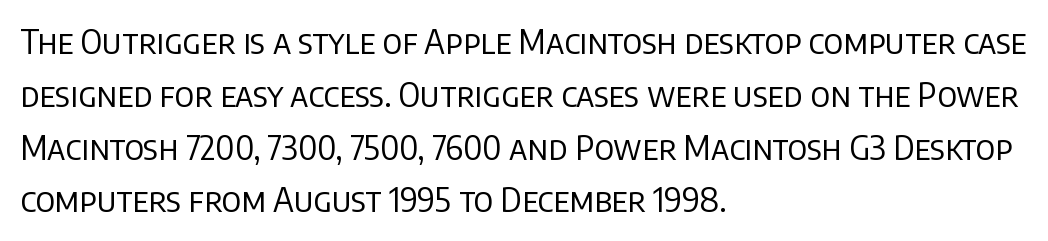
Q: Is the text bold? A: No.
Q: Is the text italic (slanted)? A: No, it is upright.
Q: Is the typeface a serif or a sans-serif typeface? A: Sans-serif.
Q: Is the text underlined? A: No.
Q: How is the paragraph aligned? A: Left-aligned.
Q: Is the spacing between letters normal or unusually wide? A: Normal.
Q: Is the spacing between lines tight, normal or loose? A: Normal.
Q: Width (condensed, normal, or wide)? A: Normal.
Q: Stroke contrast? A: Low.
Q: x-height? A: Large.
Q: Monospaced? A: No.
